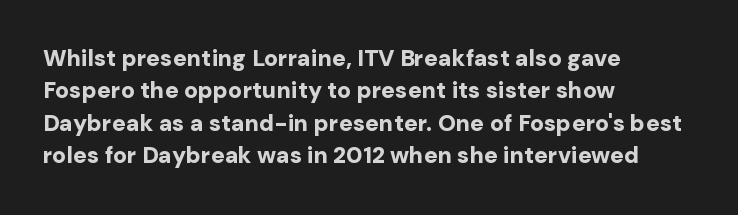
Q: Is the text bold? A: Yes.
Q: Is the text italic (slanted)? A: No, it is upright.
Q: Is the text underlined? A: No.
Q: How is the paragraph aligned? A: Left-aligned.
Q: Is the spacing between letters normal or unusually wide? A: Normal.
Q: Is the spacing between lines tight, normal or loose? A: Normal.
